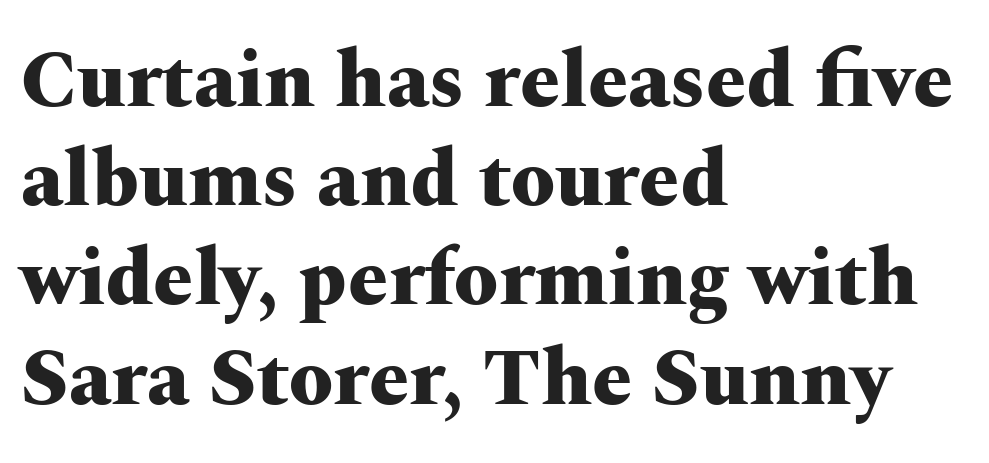
The letters stand upright; this is a roman face. Stroke thickness is high; the sample reads as a true bold. The face used here is proportionally spaced, like ordinary book or web type. Here the glyphs are tracked normally, forming tight word shapes.
